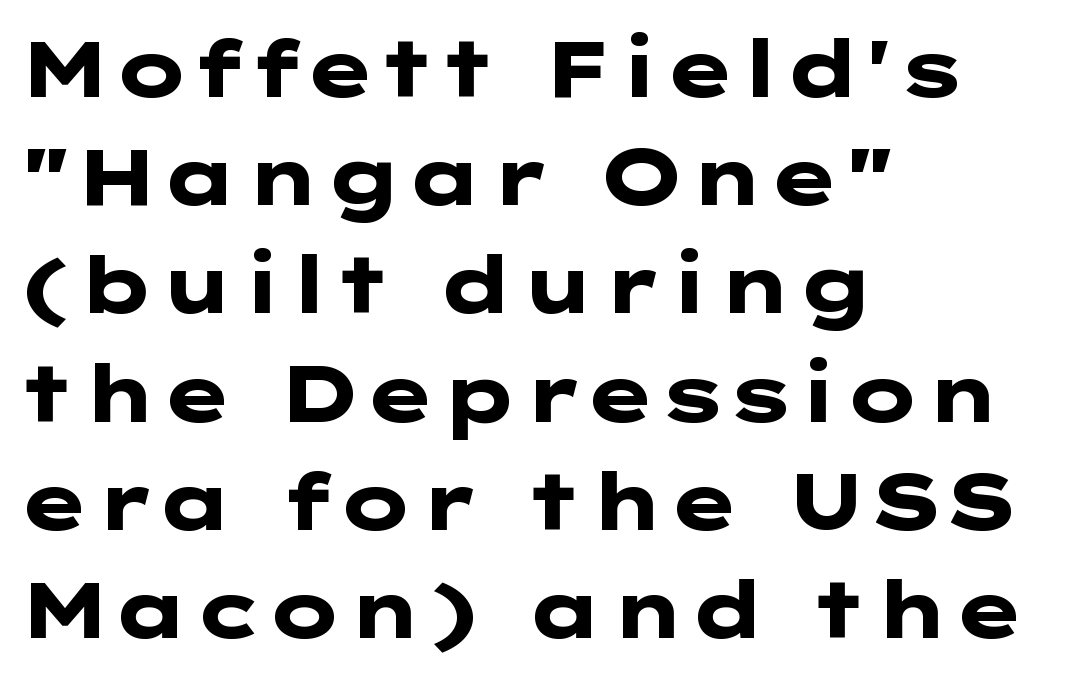
The image shows 79 px heavy, wide sans-serif type, upright; set left-aligned, normal line spacing (1.37x), normal letter spacing, not underlined; low stroke contrast and a medium x-height.
